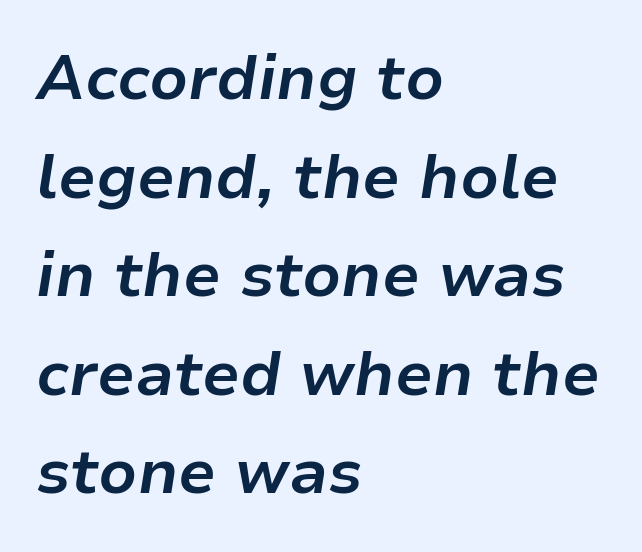
{"italic": "yes", "lean": "right", "slant_degrees": 9, "bold": "yes", "weight": "bold", "width": "normal", "stroke_contrast": "low", "x_height": "medium", "monospaced": "no", "underline": "no", "align": "left", "line_spacing": "normal", "line_spacing_ratio": 1.59, "letter_spacing": "normal", "letter_spacing_em": 0.0, "glyph_px": 62}
